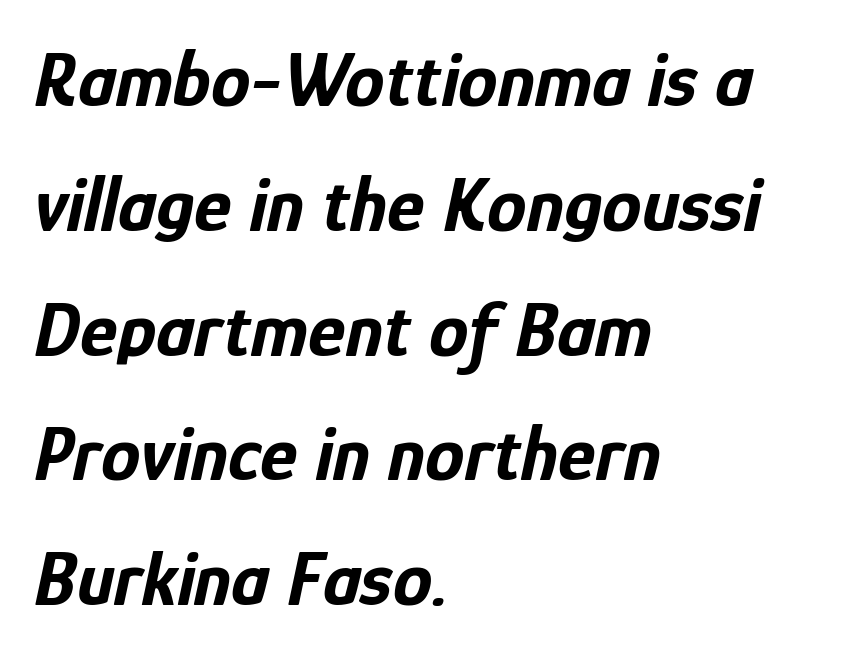
{"italic": "yes", "lean": "right", "slant_degrees": 12, "bold": "yes", "weight": "bold", "width": "condensed", "stroke_contrast": "low", "x_height": "medium", "monospaced": "no", "underline": "no", "align": "left", "line_spacing": "normal", "line_spacing_ratio": 1.58, "letter_spacing": "normal", "letter_spacing_em": 0.0, "glyph_px": 79}
